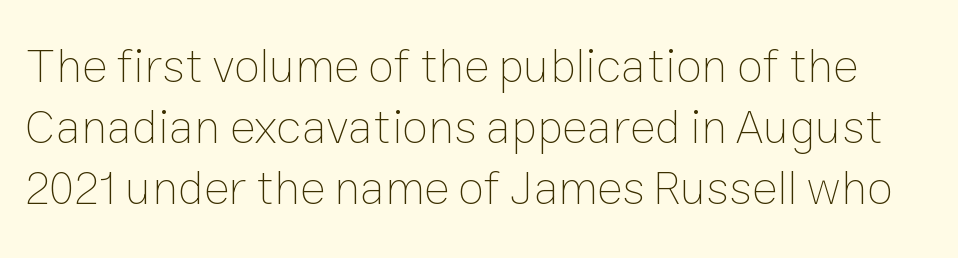
The image shows 48 px thin type, upright; set normal line spacing (1.27x), normal letter spacing, not underlined; low stroke contrast and a medium x-height.
